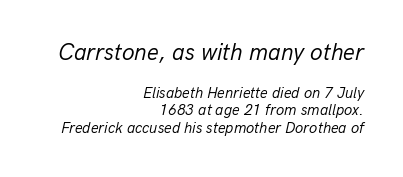
The image shows 23 px text type, italic (leaning right); set right-aligned, line spacing 1.16x, normal letter spacing, not underlined; the first (top) block is 1.53x larger.
